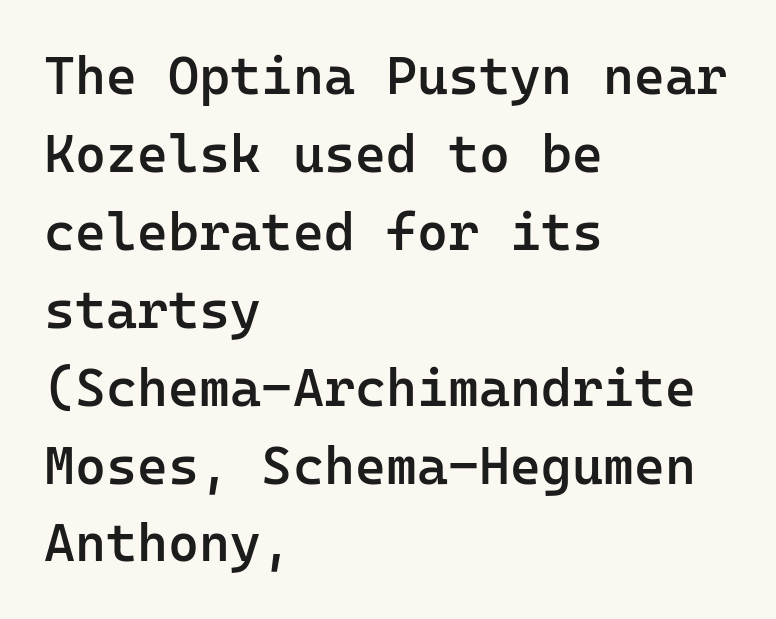
The image shows 53 px semibold sans-serif type, upright, monospaced; set left-aligned, normal line spacing (1.47x), normal letter spacing, not underlined; low stroke contrast and a medium x-height.
